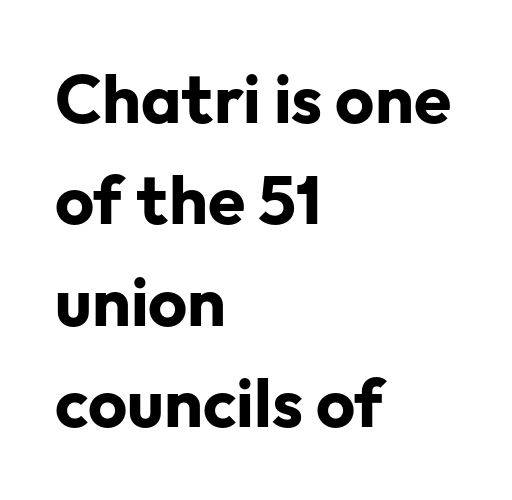
Q: Is the text bold? A: Yes.
Q: Is the text italic (slanted)? A: No, it is upright.
Q: Is the typeface a serif or a sans-serif typeface? A: Sans-serif.
Q: Is the text underlined? A: No.
Q: How is the paragraph aligned? A: Left-aligned.
Q: Is the spacing between letters normal or unusually wide? A: Normal.
Q: Is the spacing between lines tight, normal or loose? A: Normal.
Q: Width (condensed, normal, or wide)? A: Normal.
Q: Stroke contrast? A: Low.
Q: x-height? A: Medium.
Q: Monospaced? A: No.
